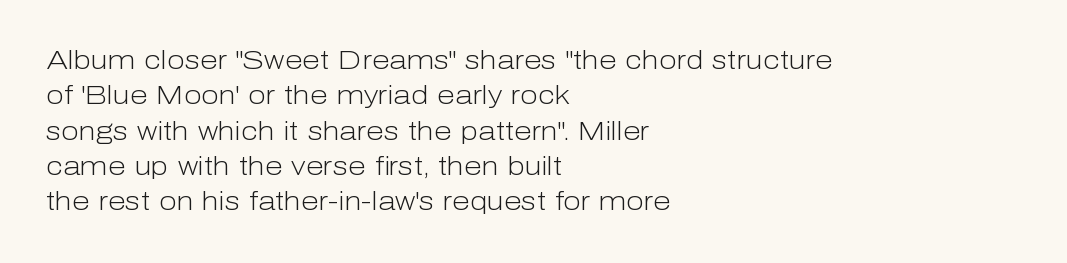
Q: Is the text bold? A: No.
Q: Is the text italic (slanted)? A: No, it is upright.
Q: Is the text underlined? A: No.
Q: How is the paragraph aligned? A: Left-aligned.
Q: Is the spacing between letters normal or unusually wide? A: Normal.
Q: Is the spacing between lines tight, normal or loose? A: Normal.
